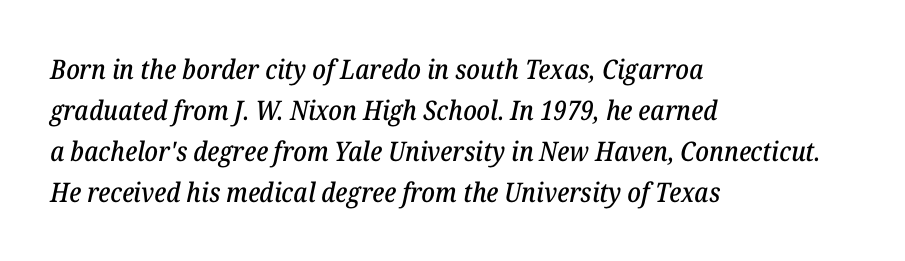
The image shows 27 px text type, italic (leaning right); set left-aligned, normal line spacing (1.52x), normal letter spacing, not underlined.
